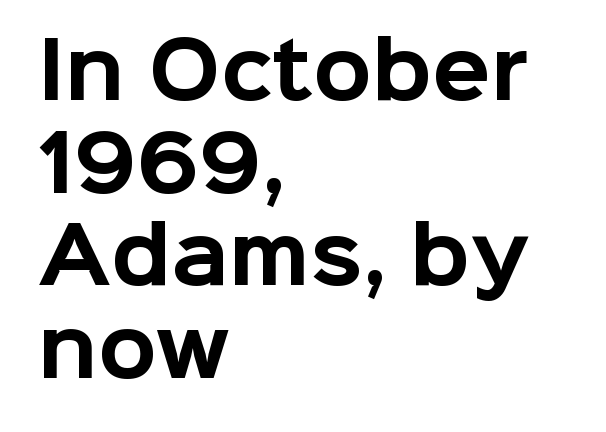
{"serif": "no", "italic": "no", "bold": "yes", "weight": "bold", "width": "normal", "stroke_contrast": "low", "x_height": "medium", "monospaced": "no", "underline": "no", "align": "left", "line_spacing_ratio": 1.22, "letter_spacing": "normal", "letter_spacing_em": 0.0, "glyph_px": 76}
